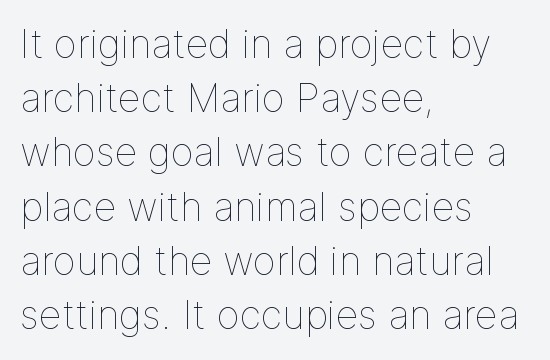
The image shows 39 px thin type, upright; set left-aligned, normal line spacing (1.39x), normal letter spacing, not underlined; low stroke contrast and a medium x-height.
